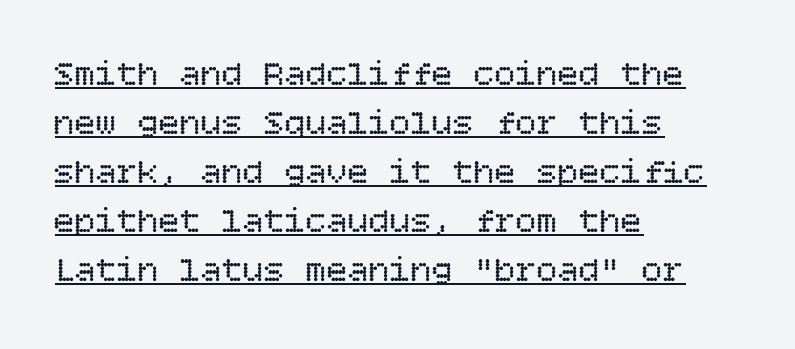
The image shows 35 px regular-weight type, upright; set left-aligned, normal line spacing (1.4x), normal letter spacing, underlined; low stroke contrast and a large x-height.
